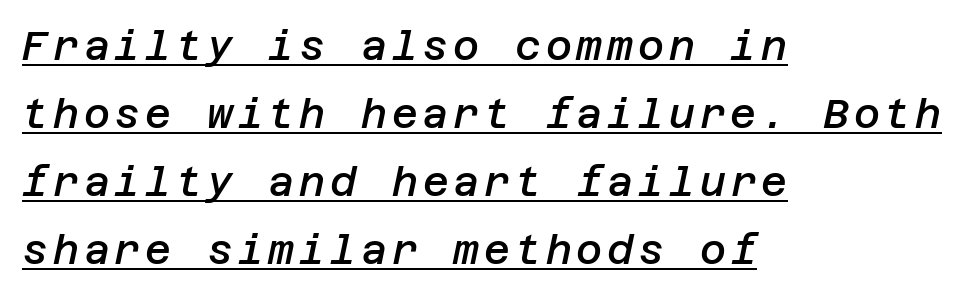
Q: Is the text bold? A: Semi-bold.
Q: Is the text italic (slanted)? A: Yes, it leans right by about 12 degrees.
Q: Is the text underlined? A: Yes.
Q: How is the paragraph aligned? A: Left-aligned.
Q: Is the spacing between lines tight, normal or loose? A: Normal.
Q: Width (condensed, normal, or wide)? A: Normal.
Q: Stroke contrast? A: Low.
Q: x-height? A: Large.
